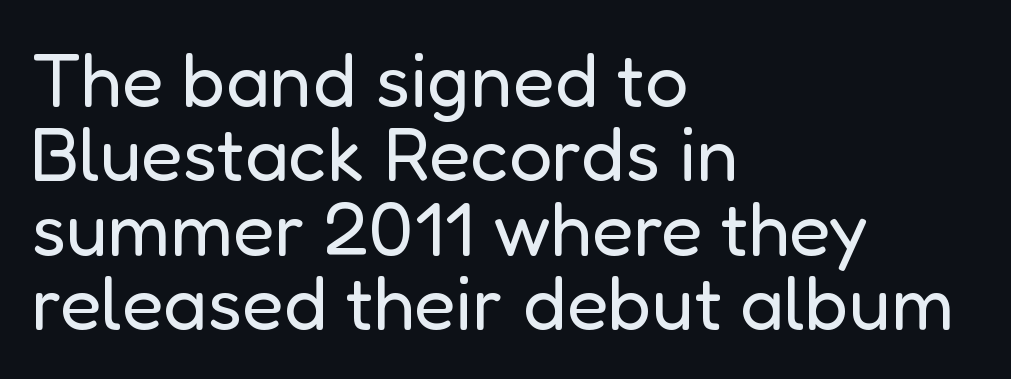
The type is set solid horizontally, with unmodified tracking. This sample has the flowing, uneven cadence of proportional lettering. Vertical spacing — tight. This sample uses a sans-serif face. Descenders are the only things crossing below the line. When letters stand straight like this, we call the style roman or upright.
